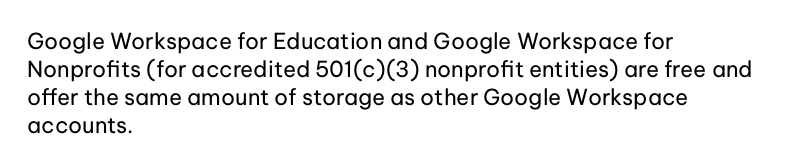
Q: Is the text bold? A: No.
Q: Is the text italic (slanted)? A: No, it is upright.
Q: Is the text underlined? A: No.
Q: How is the paragraph aligned? A: Left-aligned.
Q: Is the spacing between letters normal or unusually wide? A: Normal.
Q: Is the spacing between lines tight, normal or loose? A: Normal.
